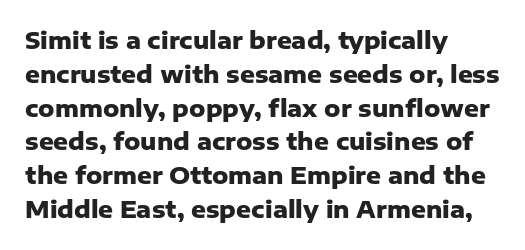
Q: Is the text bold? A: Yes.
Q: Is the text italic (slanted)? A: No, it is upright.
Q: Is the text underlined? A: No.
Q: How is the paragraph aligned? A: Left-aligned.
Q: Is the spacing between letters normal or unusually wide? A: Normal.
Q: Is the spacing between lines tight, normal or loose? A: Normal.
